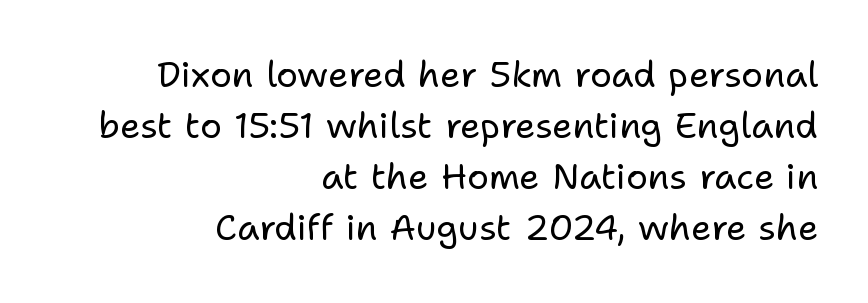
Q: Is the text bold? A: No.
Q: Is the text italic (slanted)? A: No, it is upright.
Q: Is the typeface a serif or a sans-serif typeface? A: Sans-serif.
Q: Is the text underlined? A: No.
Q: How is the paragraph aligned? A: Right-aligned.
Q: Is the spacing between letters normal or unusually wide? A: Normal.
Q: Is the spacing between lines tight, normal or loose? A: Normal.
Q: Width (condensed, normal, or wide)? A: Normal.
Q: Stroke contrast? A: Low.
Q: x-height? A: Medium.
Q: Monospaced? A: No.
